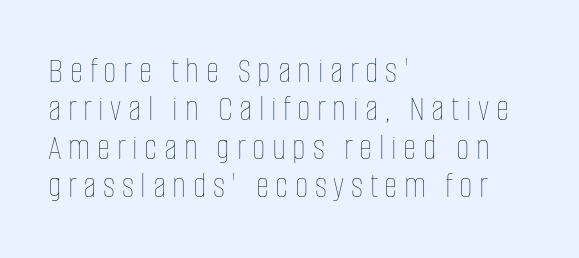
Q: Is the text bold? A: No.
Q: Is the text italic (slanted)? A: No, it is upright.
Q: Is the text underlined? A: No.
Q: How is the paragraph aligned? A: Left-aligned.
Q: Is the spacing between lines tight, normal or loose? A: Tight.
Q: Width (condensed, normal, or wide)? A: Condensed.
Q: Stroke contrast? A: Low.
Q: x-height? A: Large.
Q: Monospaced? A: No.
